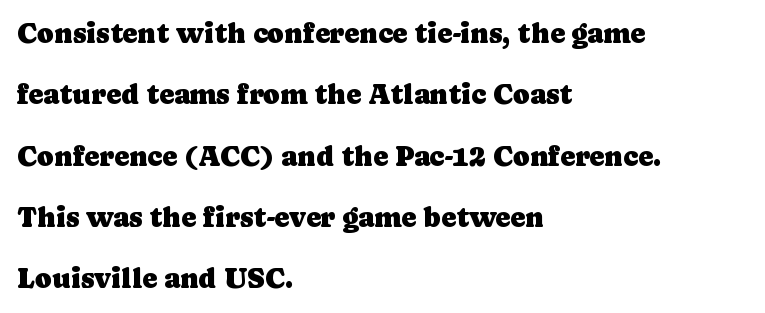
The image shows 28 px serif type, upright; set left-aligned, loose line spacing (2.19x), normal letter spacing, not underlined; low stroke contrast and a medium x-height.
